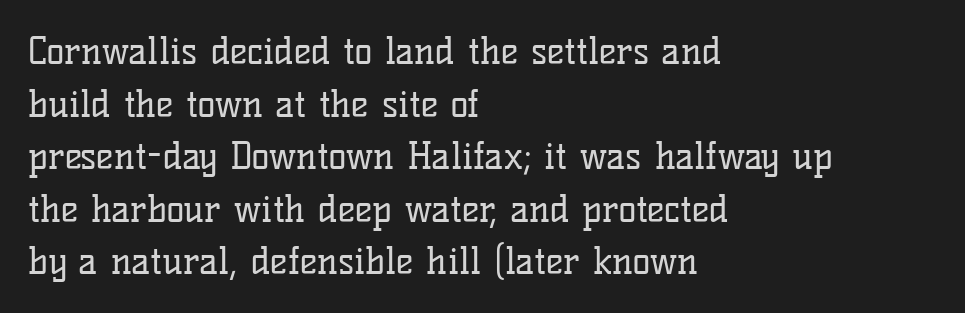
The image shows 37 px regular-weight serif type, upright; set left-aligned, normal line spacing (1.42x), normal letter spacing, not underlined; low stroke contrast and a medium x-height.
